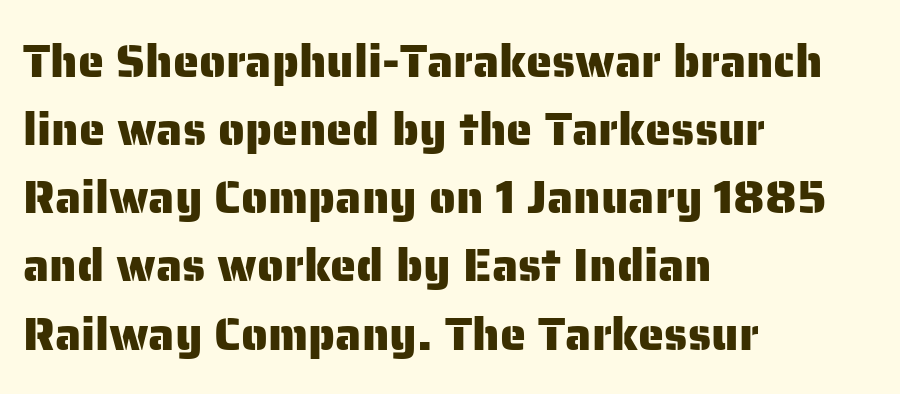
{"serif": "no", "italic": "no", "width": "normal", "stroke_contrast": "low", "x_height": "medium", "monospaced": "no", "underline": "no", "align": "left", "line_spacing": "normal", "line_spacing_ratio": 1.45, "letter_spacing": "normal", "letter_spacing_em": 0.0, "glyph_px": 47}
